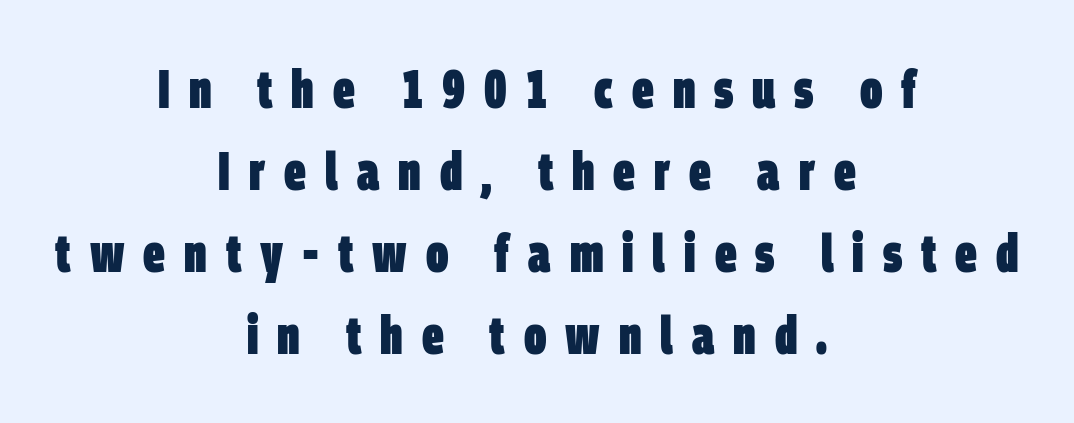
{"serif": "no", "bold": "yes", "weight": "heavy", "width": "condensed", "stroke_contrast": "low", "x_height": "large", "monospaced": "no", "underline": "no", "align": "center", "line_spacing": "normal", "line_spacing_ratio": 1.52, "letter_spacing": "wide", "letter_spacing_em": 0.35, "glyph_px": 54}
